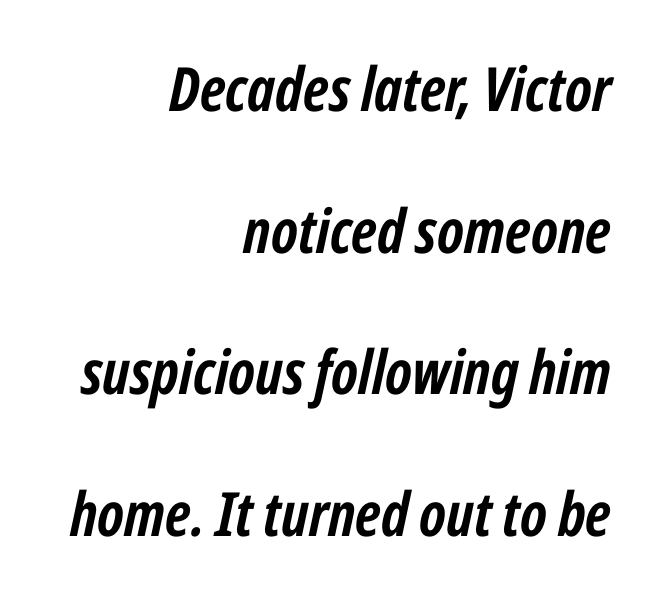
Q: Is the text bold? A: Yes.
Q: Is the text italic (slanted)? A: Yes, it leans right by about 12 degrees.
Q: Is the text underlined? A: No.
Q: How is the paragraph aligned? A: Right-aligned.
Q: Is the spacing between letters normal or unusually wide? A: Normal.
Q: Is the spacing between lines tight, normal or loose? A: Loose.
Q: Width (condensed, normal, or wide)? A: Condensed.
Q: Stroke contrast? A: Low.
Q: x-height? A: Medium.
Q: Monospaced? A: No.
